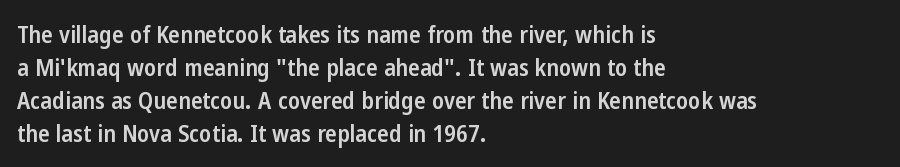
The image shows 24 px text type, upright; set left-aligned, normal line spacing (1.37x), normal letter spacing, not underlined.
